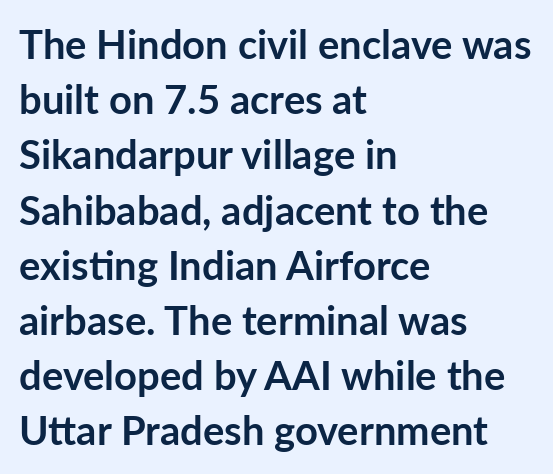
The image shows 40 px semibold sans-serif type, upright; set left-aligned, normal line spacing (1.38x), normal letter spacing, not underlined; low stroke contrast and a medium x-height.
